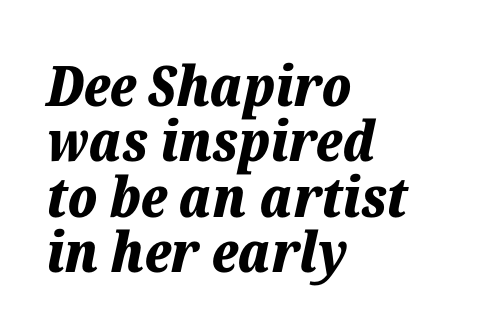
The image shows 56 px bold type, italic (leaning right); set left-aligned, tight line spacing (0.99x), normal letter spacing, not underlined; low stroke contrast and a medium x-height.
